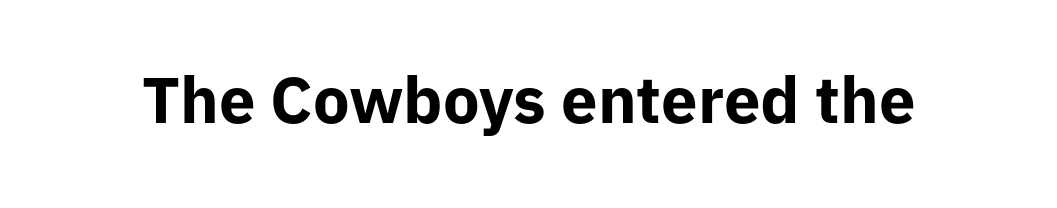
The image shows 65 px bold sans-serif type, upright; set normal letter spacing, not underlined; low stroke contrast and a medium x-height.
